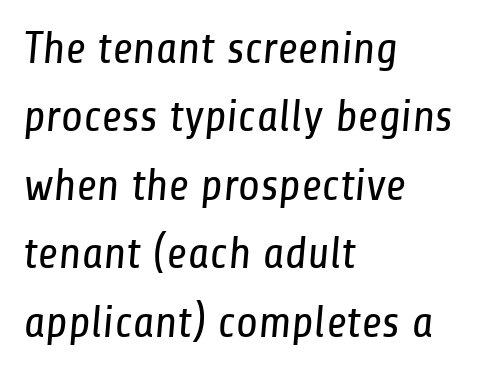
The image shows 45 px regular-weight, condensed sans-serif type; set left-aligned, normal line spacing (1.52x), normal letter spacing, not underlined; low stroke contrast and a medium x-height.
